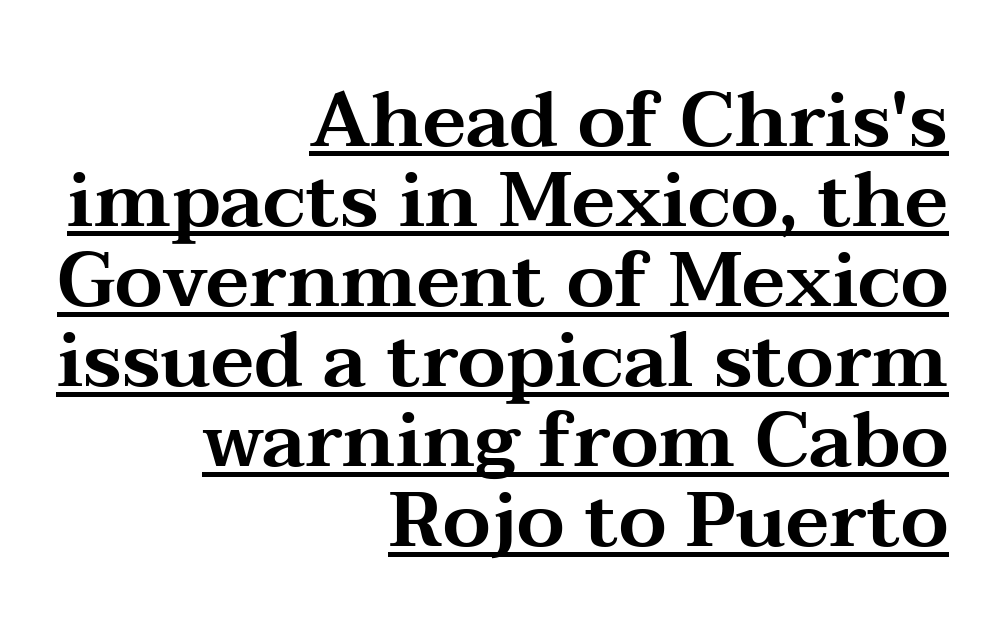
The image shows 77 px wide serif type, upright; set right-aligned, tight line spacing (1.04x), normal letter spacing, underlined; medium stroke contrast and a medium x-height.
